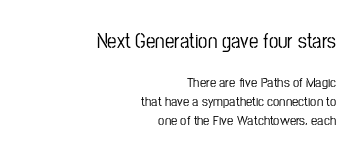
{"italic": "no", "underline": "no", "align": "right", "line_spacing": "normal", "line_spacing_ratio": 1.37, "letter_spacing": "normal", "letter_spacing_em": 0.0, "larger_block": "first", "size_ratio": 1.5, "glyph_px": 21}
